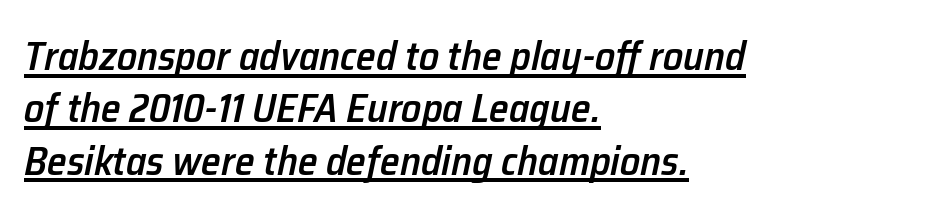
The image shows 40 px semibold type, italic (leaning right); set left-aligned, normal line spacing (1.31x), normal letter spacing, underlined; low stroke contrast and a medium x-height.
